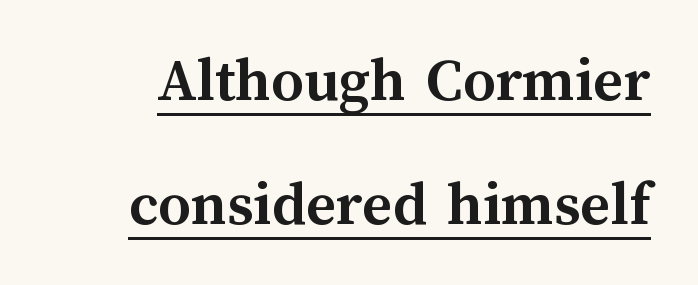
{"italic": "no", "bold": "yes", "weight": "semibold", "width": "normal", "stroke_contrast": "medium", "x_height": "medium", "monospaced": "no", "underline": "yes", "line_spacing": "loose", "line_spacing_ratio": 1.93, "letter_spacing": "normal", "letter_spacing_em": 0.0, "glyph_px": 64}
